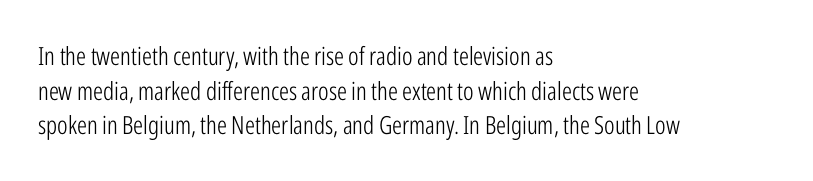
Q: Is the text bold? A: No.
Q: Is the text italic (slanted)? A: No, it is upright.
Q: Is the text underlined? A: No.
Q: How is the paragraph aligned? A: Left-aligned.
Q: Is the spacing between letters normal or unusually wide? A: Normal.
Q: Is the spacing between lines tight, normal or loose? A: Normal.
